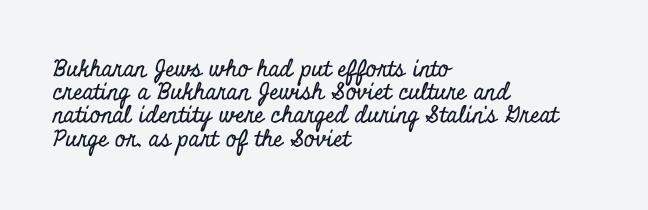
{"underline": "no", "align": "left", "line_spacing": "tight", "line_spacing_ratio": 1.01, "letter_spacing": "normal", "letter_spacing_em": 0.0, "glyph_px": 23}
